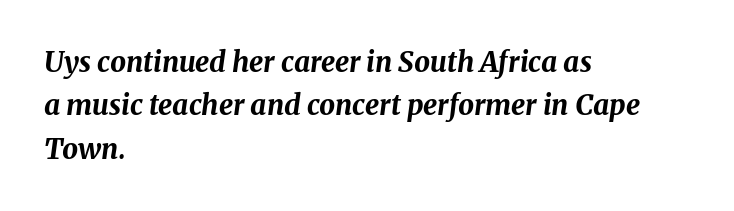
The rows are spaced the way most documents space them. Caption: multi-line text, flush left, ragged right. You can tell it's italic because the verticals aren't actually vertical. The words here are not underlined.
